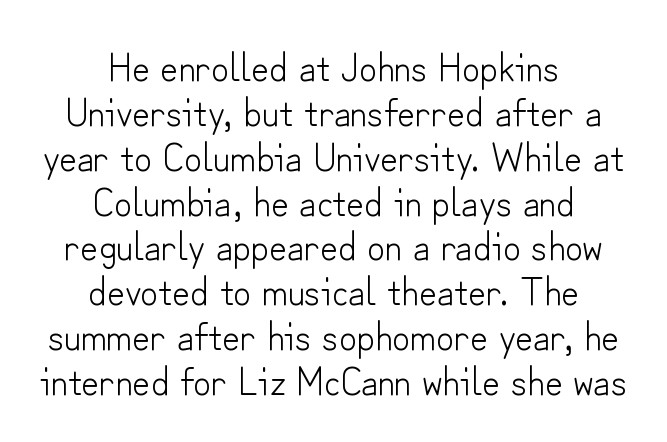
Q: Is the text bold? A: No.
Q: Is the text italic (slanted)? A: No, it is upright.
Q: Is the typeface a serif or a sans-serif typeface? A: Sans-serif.
Q: Is the text underlined? A: No.
Q: How is the paragraph aligned? A: Centered.
Q: Is the spacing between letters normal or unusually wide? A: Normal.
Q: Is the spacing between lines tight, normal or loose? A: Tight.
Q: Width (condensed, normal, or wide)? A: Normal.
Q: Stroke contrast? A: Low.
Q: x-height? A: Small.
Q: Monospaced? A: No.
